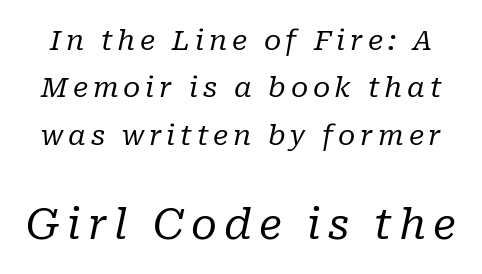
{"serif": "yes", "italic": "yes", "lean": "right", "slant_degrees": 10, "bold": "no", "weight": "regular", "width": "normal", "stroke_contrast": "low", "x_height": "medium", "monospaced": "no", "underline": "no", "line_spacing": "normal", "line_spacing_ratio": 1.69, "larger_block": "second", "size_ratio": 1.5, "glyph_px": 42}
